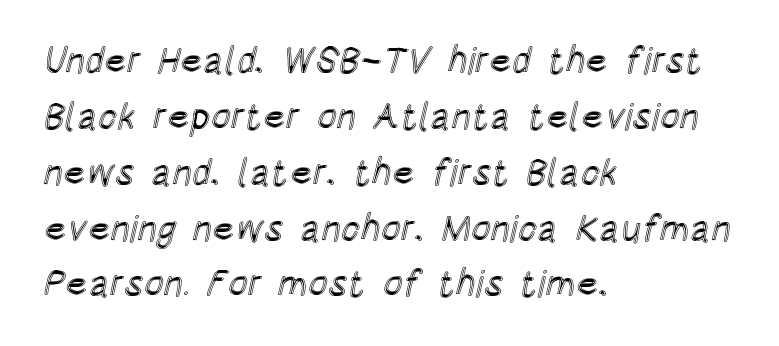
Q: Is the text italic (slanted)? A: Yes.
Q: Is the text underlined? A: No.
Q: How is the paragraph aligned? A: Left-aligned.
Q: Is the spacing between letters normal or unusually wide? A: Normal.
Q: Is the spacing between lines tight, normal or loose? A: Normal.
Q: Width (condensed, normal, or wide)? A: Condensed.
Q: x-height? A: Large.
Q: Monospaced? A: No.
